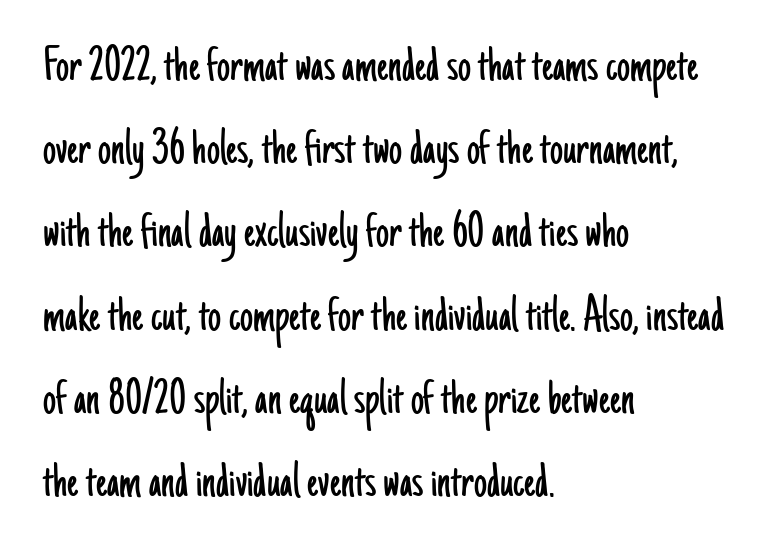
Q: Is the text bold? A: No.
Q: Is the text italic (slanted)? A: No, it is upright.
Q: Is the typeface a serif or a sans-serif typeface? A: Sans-serif.
Q: Is the text underlined? A: No.
Q: How is the paragraph aligned? A: Left-aligned.
Q: Is the spacing between letters normal or unusually wide? A: Normal.
Q: Is the spacing between lines tight, normal or loose? A: Normal.
Q: Width (condensed, normal, or wide)? A: Condensed.
Q: Stroke contrast? A: Low.
Q: x-height? A: Small.
Q: Monospaced? A: No.
